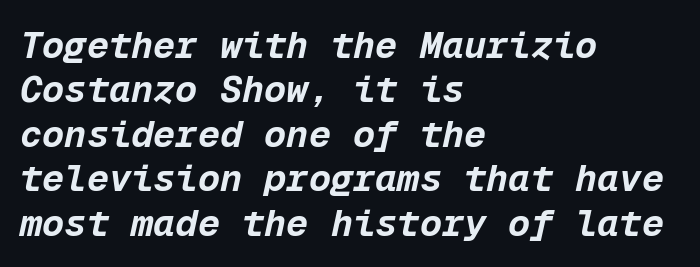
The image shows 37 px bold type, italic (leaning right), monospaced; set left-aligned, line spacing 1.2x, normal letter spacing, not underlined; low stroke contrast and a medium x-height.
